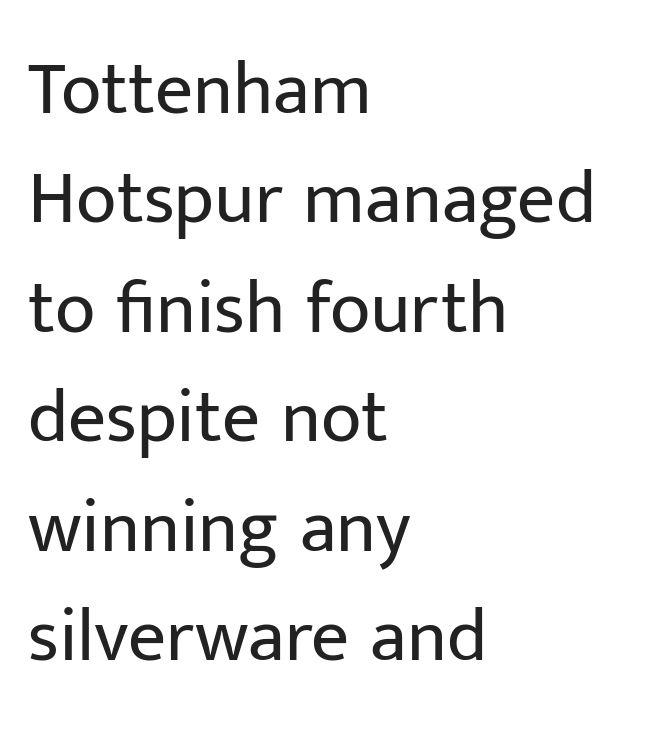
The image shows 75 px regular-weight sans-serif type, upright; set left-aligned, normal line spacing (1.46x), normal letter spacing, not underlined; low stroke contrast and a medium x-height.
